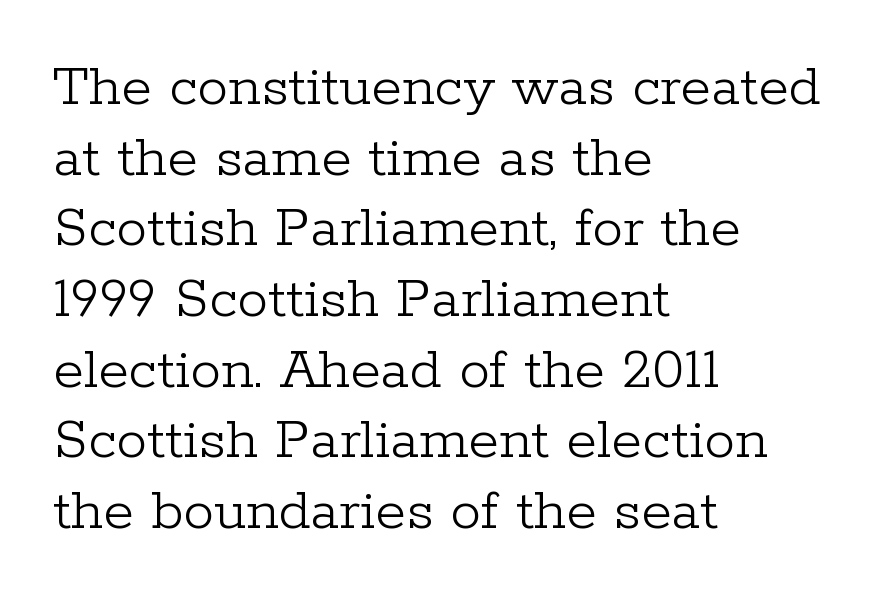
The image shows 62 px light serif type, upright; set left-aligned, tight line spacing (1.14x), normal letter spacing, not underlined; low stroke contrast and a medium x-height.
